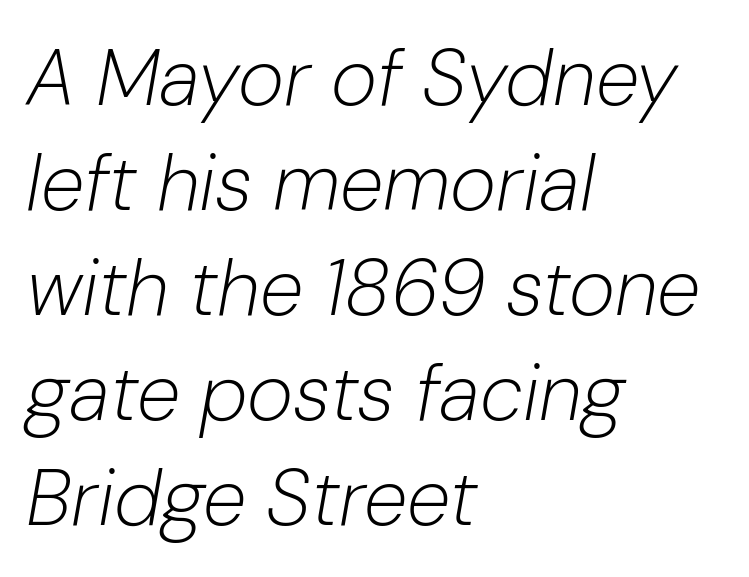
{"italic": "yes", "lean": "right", "slant_degrees": 10, "bold": "no", "weight": "light", "width": "normal", "stroke_contrast": "low", "x_height": "medium", "monospaced": "no", "underline": "no", "align": "left", "line_spacing": "normal", "line_spacing_ratio": 1.33, "letter_spacing": "normal", "letter_spacing_em": 0.0, "glyph_px": 79}
